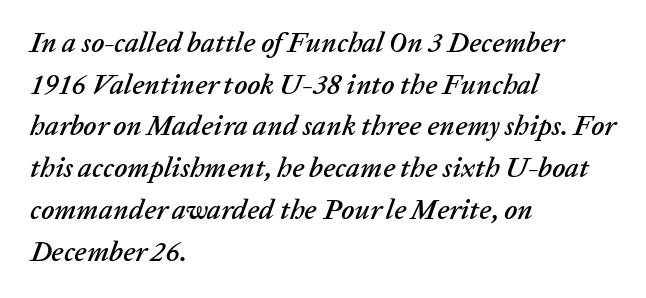
Q: Is the text italic (slanted)? A: Yes, it leans right by about 20 degrees.
Q: Is the text underlined? A: No.
Q: How is the paragraph aligned? A: Left-aligned.
Q: Is the spacing between letters normal or unusually wide? A: Normal.
Q: Is the spacing between lines tight, normal or loose? A: Normal.
Q: Width (condensed, normal, or wide)? A: Normal.
Q: Stroke contrast? A: Low.
Q: x-height? A: Medium.
Q: Monospaced? A: No.
